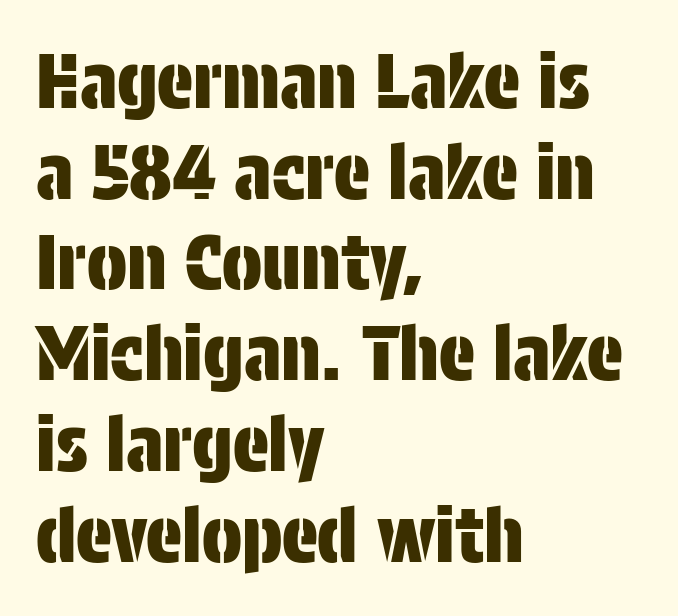
Plain, unruled lines of type. Serifs: no, the terminals of the letterforms are clean. Looks like regular typesetting: each glyph gets only the width it needs. Is there any slant? The stems are plumb.
